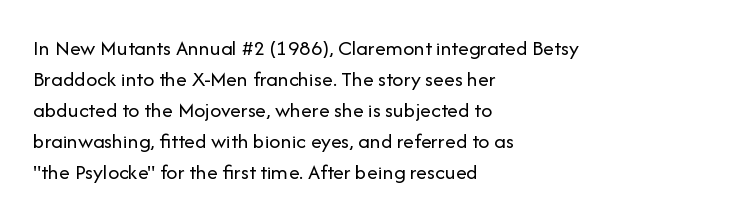
The words here are not underlined. Default kerning and tracking; the words read as compact shapes. The paragraph shown leans on its left margin. Posture: straight, roman, zero tilt. Vertical stems look standard width or narrower in stroke. Vertical spacing — default.
